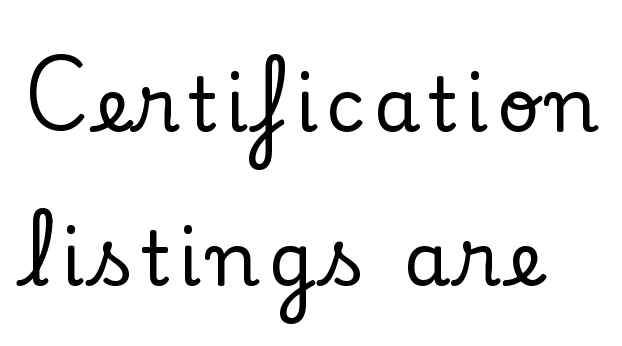
The image shows 75 px text type, upright; set loose line spacing (2.05x), not underlined; low stroke contrast and a small x-height.
